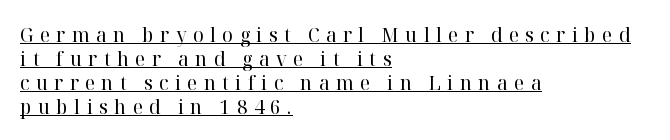
You could only call the tracking loose — the letters float apart. Is the stroke heavy? The answer is a plain regular-or-lighter. This sample uses an upright cut, with every glyph sitting square on the baseline. Does a line run under the words? Yes, clearly.
